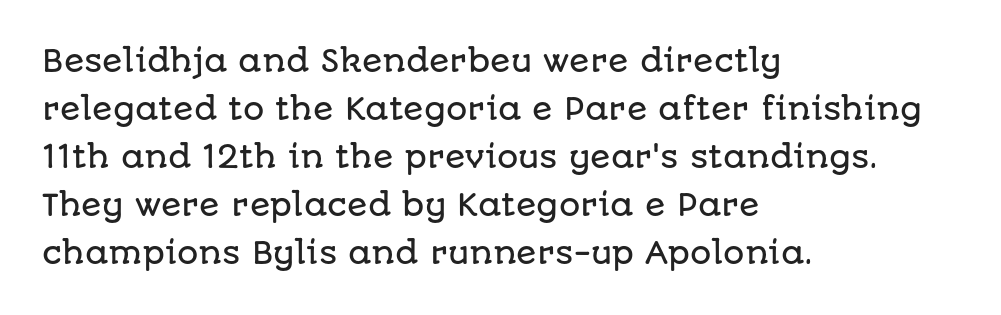
Q: Is the text italic (slanted)? A: No, it is upright.
Q: Is the typeface a serif or a sans-serif typeface? A: Sans-serif.
Q: Is the text underlined? A: No.
Q: How is the paragraph aligned? A: Left-aligned.
Q: Is the spacing between letters normal or unusually wide? A: Normal.
Q: Is the spacing between lines tight, normal or loose? A: Normal.
Q: Width (condensed, normal, or wide)? A: Normal.
Q: Stroke contrast? A: Low.
Q: x-height? A: Large.
Q: Monospaced? A: No.
